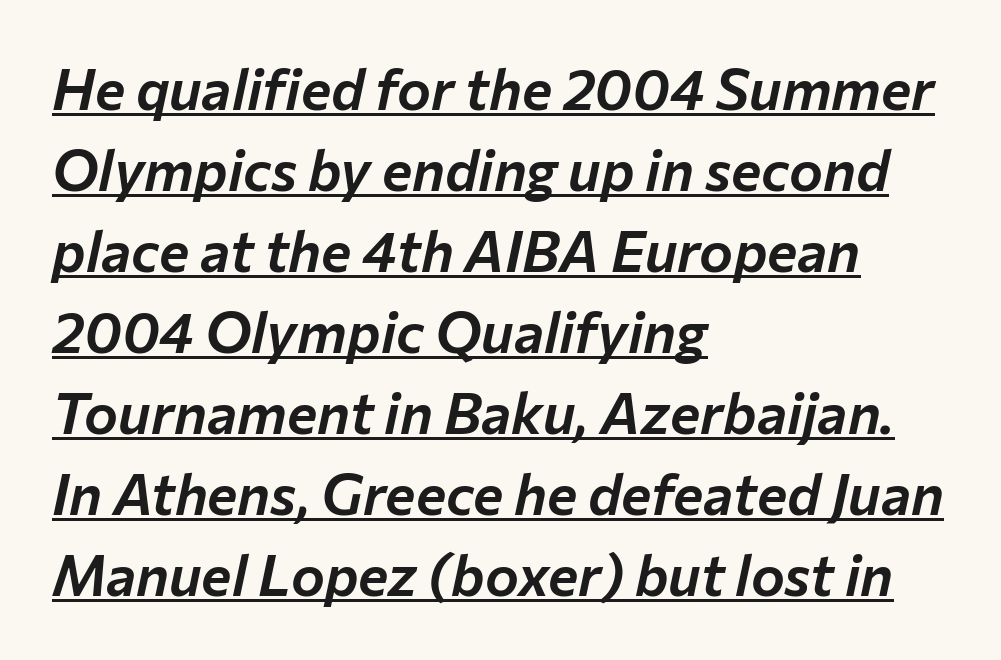
Q: Is the text italic (slanted)? A: Yes, it leans right by about 12 degrees.
Q: Is the text underlined? A: Yes.
Q: How is the paragraph aligned? A: Left-aligned.
Q: Is the spacing between letters normal or unusually wide? A: Normal.
Q: Is the spacing between lines tight, normal or loose? A: Normal.
Q: Width (condensed, normal, or wide)? A: Normal.
Q: Stroke contrast? A: Low.
Q: x-height? A: Medium.
Q: Monospaced? A: No.
